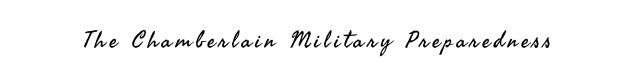
Honestly, there is no underline to notice here at all. Weight: not bold — regular or lighter.
